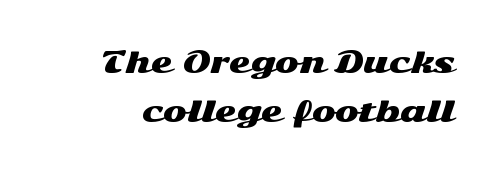
The image shows 28 px wide sans-serif type; set line spacing 1.74x, normal letter spacing, not underlined; medium stroke contrast and a medium x-height.
